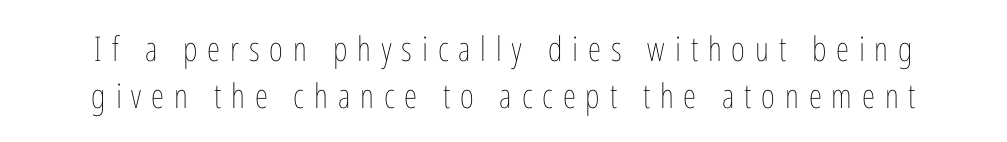
The image shows 34 px thin, condensed type, upright; set normal line spacing (1.37x), unusually wide letter spacing (+0.29 em), not underlined; low stroke contrast and a medium x-height.
